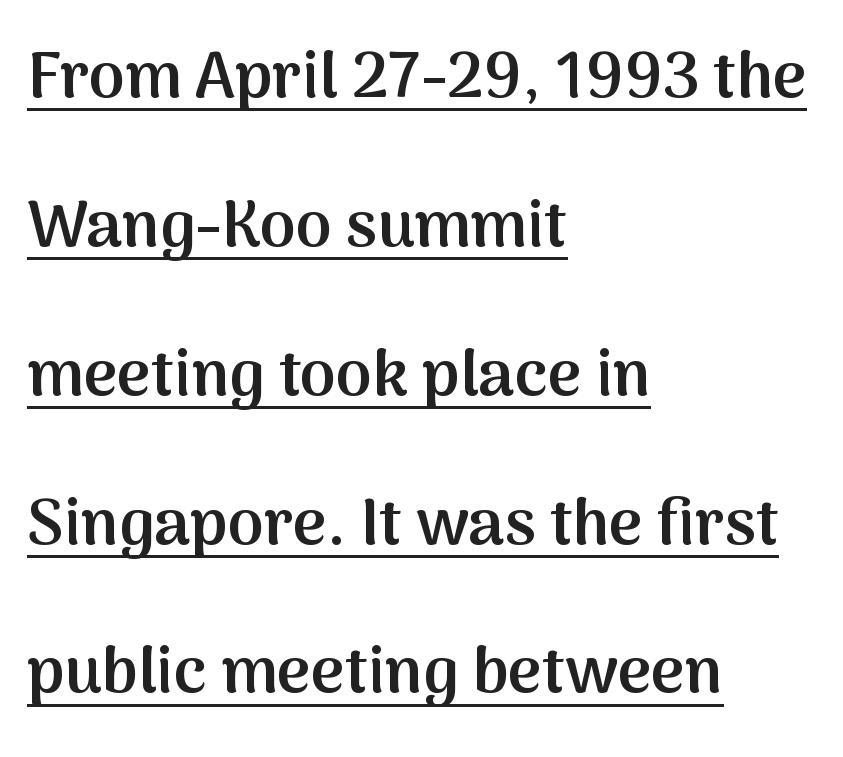
{"serif": "no", "italic": "no", "bold": "semi", "weight": "semibold", "width": "normal", "stroke_contrast": "medium", "x_height": "medium", "monospaced": "no", "underline": "yes", "align": "left", "line_spacing": "loose", "line_spacing_ratio": 2.29, "letter_spacing": "normal", "letter_spacing_em": 0.0, "glyph_px": 65}
